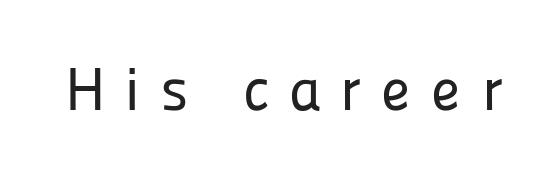
These lines are rendered in a variable-pitch font. Does the type have serifs? No, each stem ends abruptly. Compared with typical body copy, the letter spacing here is much looser. Every stem runs plumb, perpendicular to the baseline. Glance below the letters and you will spot only blank space.
